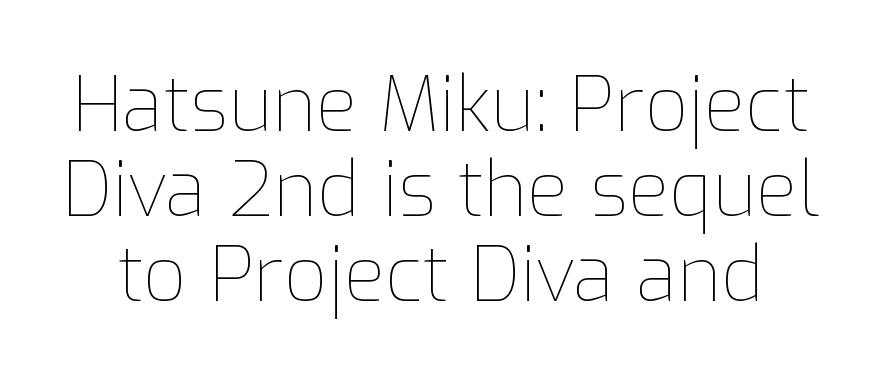
The image shows 76 px thin type, upright; set tight line spacing (1.12x), normal letter spacing, not underlined; low stroke contrast and a medium x-height.
